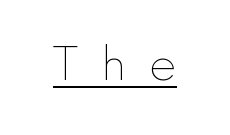
Q: Is the text bold? A: No.
Q: Is the text italic (slanted)? A: No, it is upright.
Q: Is the text underlined? A: Yes.
Q: Is the spacing between letters normal or unusually wide? A: Unusually wide.
Q: Width (condensed, normal, or wide)? A: Normal.
Q: Stroke contrast? A: Low.
Q: x-height? A: Small.
Q: Monospaced? A: No.
